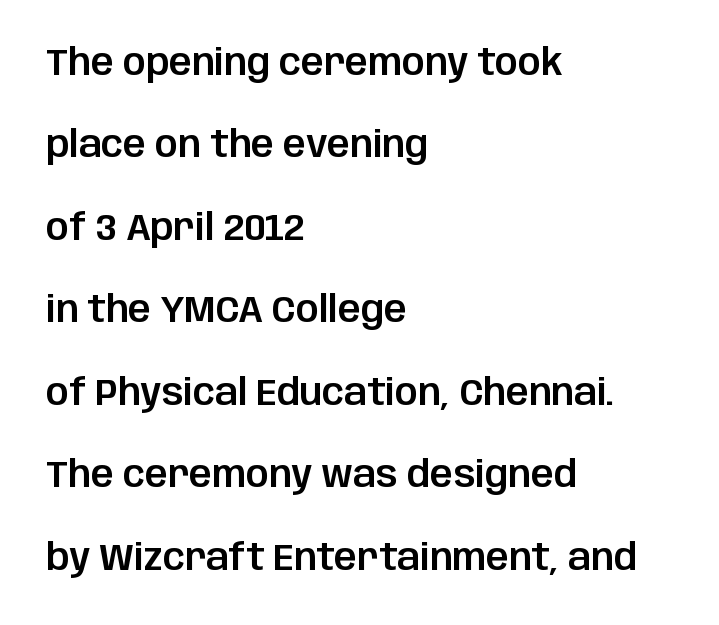
Q: Is the text italic (slanted)? A: No, it is upright.
Q: Is the typeface a serif or a sans-serif typeface? A: Sans-serif.
Q: Is the text underlined? A: No.
Q: How is the paragraph aligned? A: Left-aligned.
Q: Is the spacing between letters normal or unusually wide? A: Normal.
Q: Is the spacing between lines tight, normal or loose? A: Loose.
Q: Width (condensed, normal, or wide)? A: Normal.
Q: Stroke contrast? A: Low.
Q: x-height? A: Large.
Q: Monospaced? A: No.
